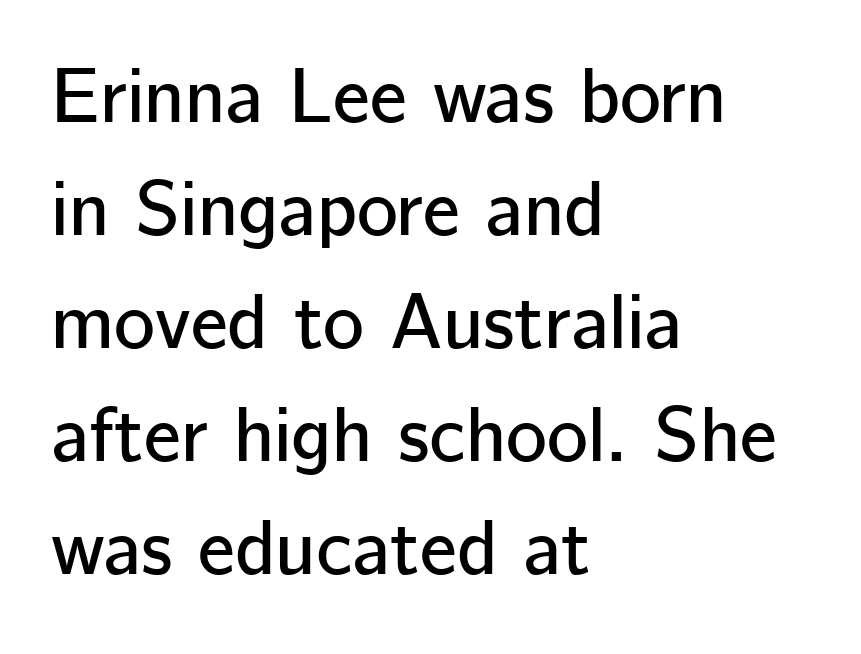
Students, note that the glyphs here touch the page at normal intervals. The space between consecutive lines is moderate. Posture: upright roman. Varying glyph widths throughout — classic text-font behaviour. The passage is arranged the way most books set body copy — flush left.
